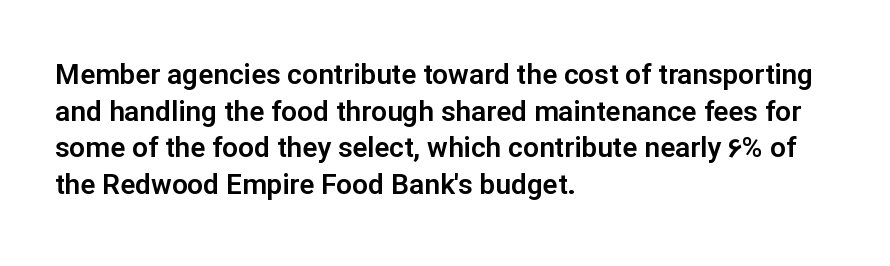
{"serif": "no", "italic": "no", "width": "normal", "stroke_contrast": "low", "x_height": "medium", "monospaced": "no", "underline": "no", "align": "left", "line_spacing": "normal", "line_spacing_ratio": 1.31, "letter_spacing": "normal", "letter_spacing_em": 0.0, "glyph_px": 28}
